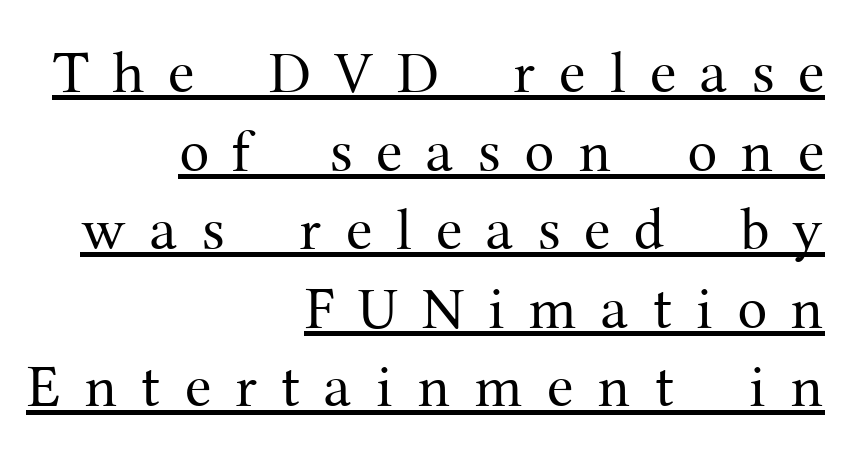
Descenders here cross a horizontal rule under the line. Every stem runs plumb, perpendicular to the baseline. The cut favours lightness, reaching ordinary text weight at its darkest. Teacher's note: observe the even right margin — that is flush-right alignment.
